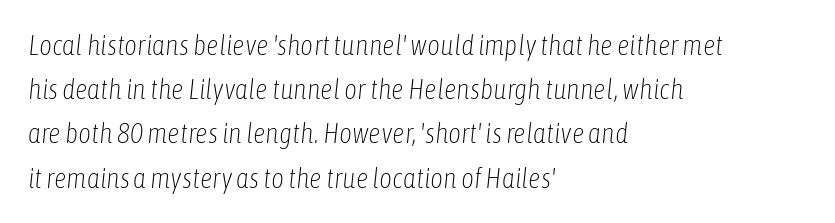
Q: Is the text bold? A: No.
Q: Is the text italic (slanted)? A: Yes, it leans right by about 6 degrees.
Q: Is the text underlined? A: No.
Q: How is the paragraph aligned? A: Left-aligned.
Q: Is the spacing between letters normal or unusually wide? A: Normal.
Q: Is the spacing between lines tight, normal or loose? A: Normal.
Q: Width (condensed, normal, or wide)? A: Condensed.
Q: Stroke contrast? A: Low.
Q: x-height? A: Medium.
Q: Monospaced? A: No.
